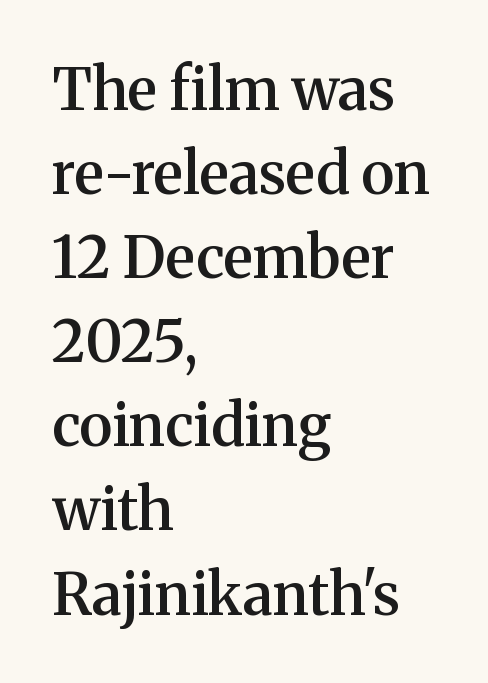
The image shows 58 px semibold serif type, upright; set left-aligned, normal line spacing (1.45x), normal letter spacing, not underlined; medium stroke contrast and a medium x-height.
